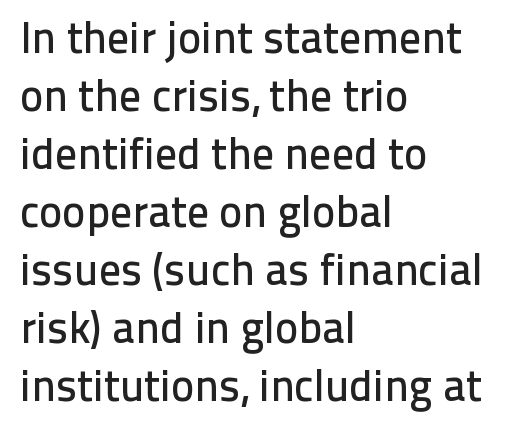
It's the straight-up-and-down kind of type. The passage shown is typed in a proportional face where columns would drift. Default kerning and tracking; the words read as compact shapes. Type without underlining. Type style note: lacks serifs.
